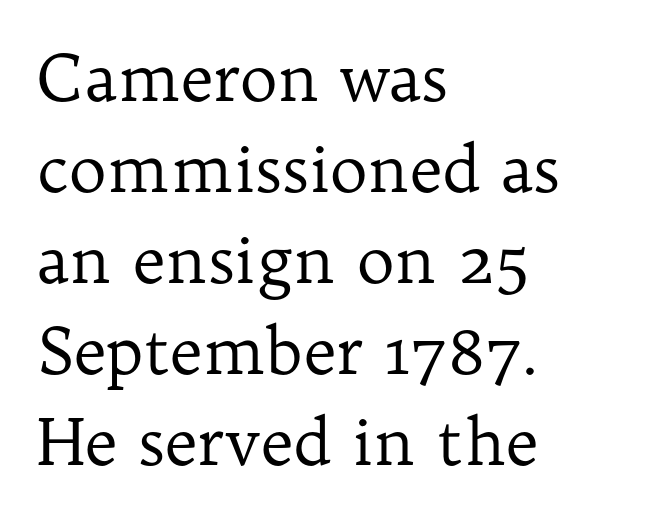
Q: Is the text bold? A: No.
Q: Is the text italic (slanted)? A: No, it is upright.
Q: Is the typeface a serif or a sans-serif typeface? A: Serif.
Q: Is the text underlined? A: No.
Q: How is the paragraph aligned? A: Left-aligned.
Q: Is the spacing between letters normal or unusually wide? A: Normal.
Q: Is the spacing between lines tight, normal or loose? A: Normal.
Q: Width (condensed, normal, or wide)? A: Normal.
Q: Stroke contrast? A: Low.
Q: x-height? A: Medium.
Q: Monospaced? A: No.
